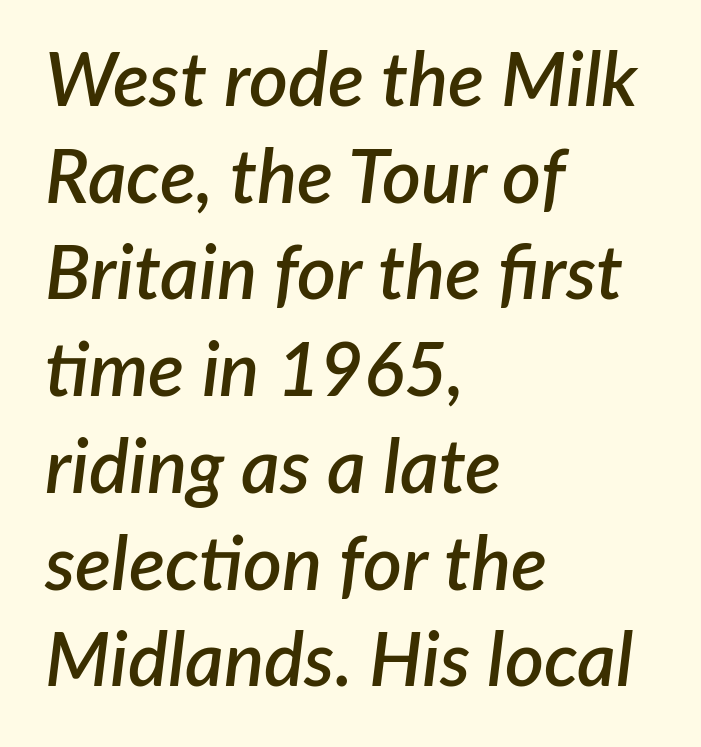
The image shows 75 px semibold type, italic (leaning right); set left-aligned, normal line spacing (1.29x), normal letter spacing, not underlined; low stroke contrast and a medium x-height.
